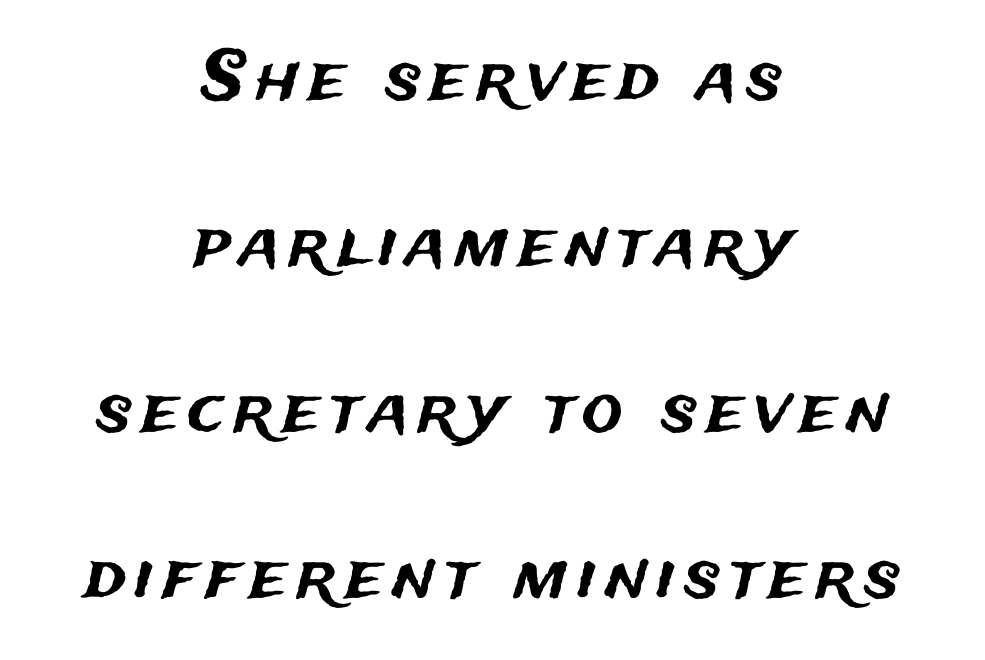
The image shows 68 px sans-serif type; set centered, loose line spacing (2.44x), not underlined; medium stroke contrast and a medium x-height.
